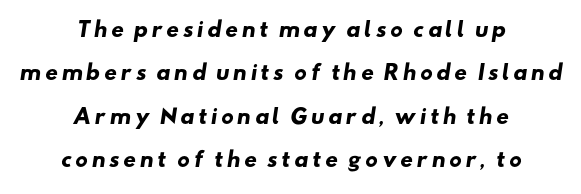
{"bold": "yes", "underline": "no", "align": "center", "line_spacing": "loose", "line_spacing_ratio": 2.17, "glyph_px": 20}
